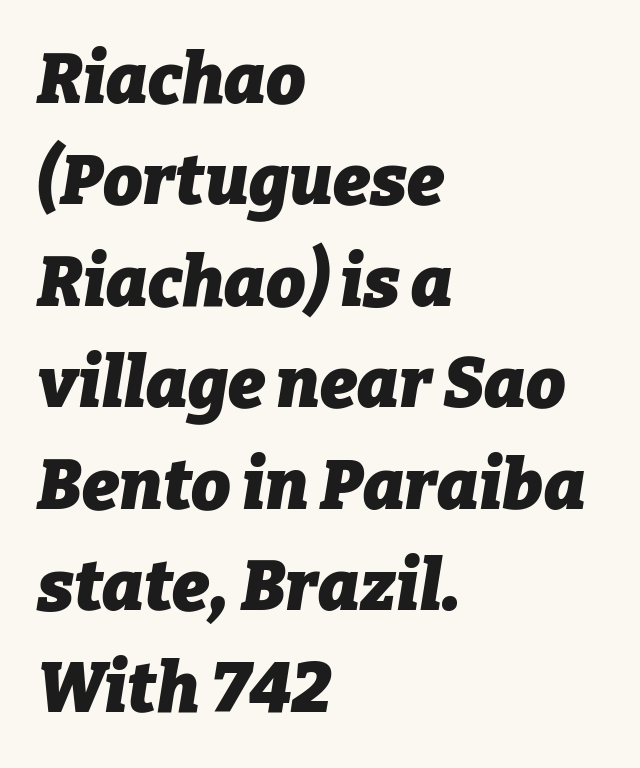
You'd pick this weight for a headline — it's a proper bold. Is the block centered? No — it sits flush against the left margin. Is the type slanted? Yes — the strokes lean at a clear angle. The face used here is proportionally spaced, like ordinary book or web type.
